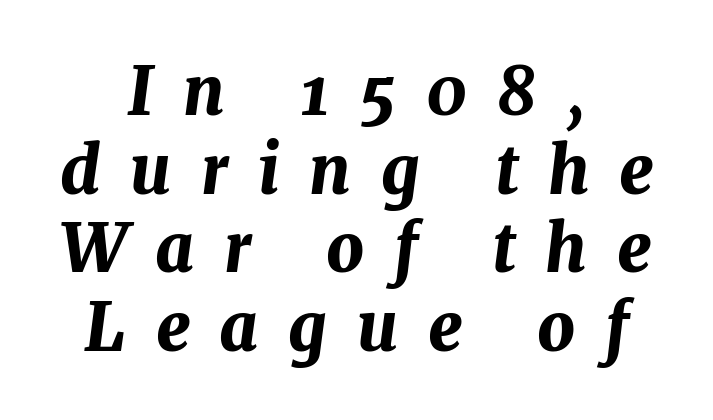
The image shows 66 px bold type, italic (leaning right); set centered, line spacing 1.19x, unusually wide letter spacing (+0.45 em), not underlined; medium stroke contrast and a medium x-height.
